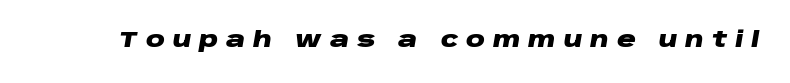
These words are printed bold, with thick strokes throughout. The foot of each line stays bare and open. Is the letter spacing exaggerated? Yes — the characters are pushed far apart. In terms of posture, this sample is oblique.
